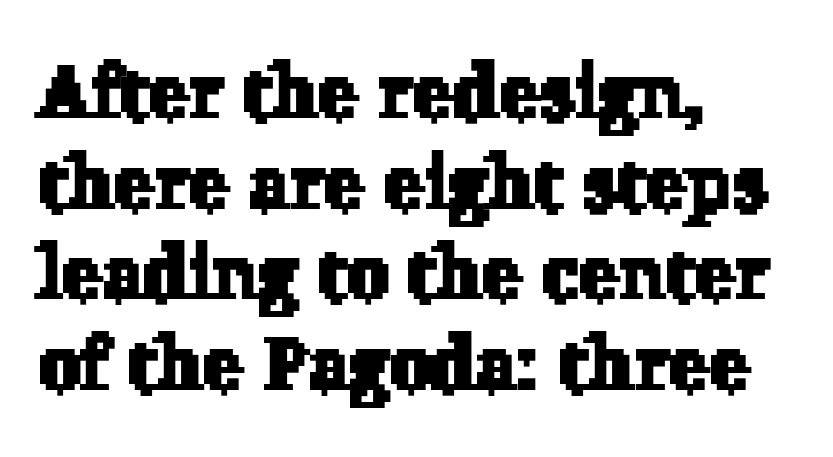
{"serif": "yes", "width": "normal", "stroke_contrast": "low", "x_height": "medium", "monospaced": "no", "underline": "no", "align": "left", "line_spacing_ratio": 1.21, "letter_spacing": "normal", "letter_spacing_em": 0.0, "glyph_px": 75}
